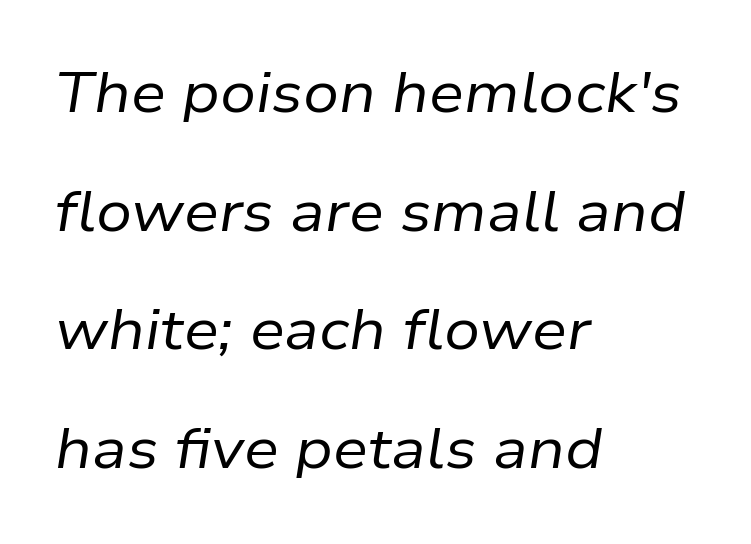
{"italic": "yes", "lean": "right", "slant_degrees": 9, "bold": "no", "weight": "regular", "width": "normal", "stroke_contrast": "low", "x_height": "medium", "monospaced": "no", "underline": "no", "align": "left", "line_spacing": "loose", "line_spacing_ratio": 2.12, "letter_spacing": "normal", "letter_spacing_em": 0.0, "glyph_px": 56}
